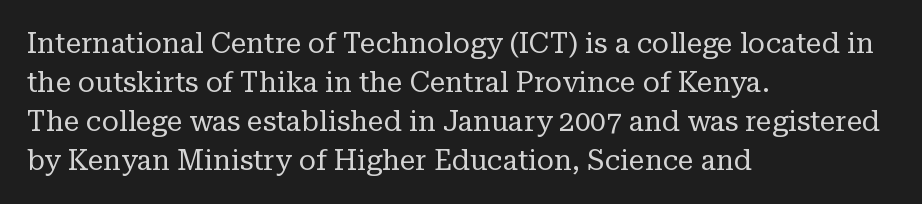
{"serif": "yes", "italic": "no", "bold": "no", "weight": "regular", "width": "normal", "stroke_contrast": "low", "x_height": "medium", "monospaced": "no", "underline": "no", "align": "left", "line_spacing": "normal", "line_spacing_ratio": 1.39, "letter_spacing": "normal", "letter_spacing_em": 0.0, "glyph_px": 28}
